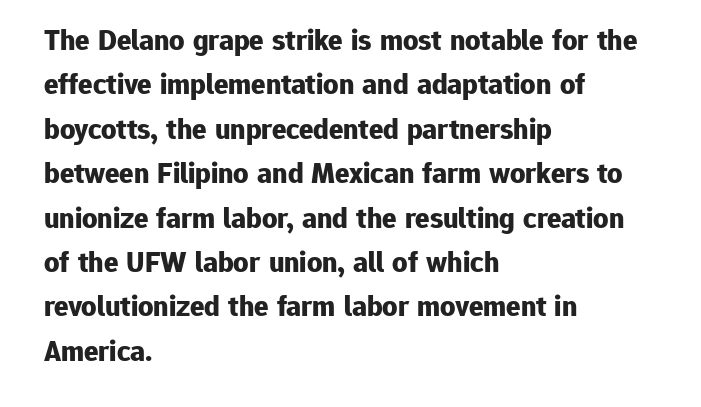
The image shows 30 px bold sans-serif type, upright; set left-aligned, normal line spacing (1.48x), normal letter spacing, not underlined; low stroke contrast and a medium x-height.
